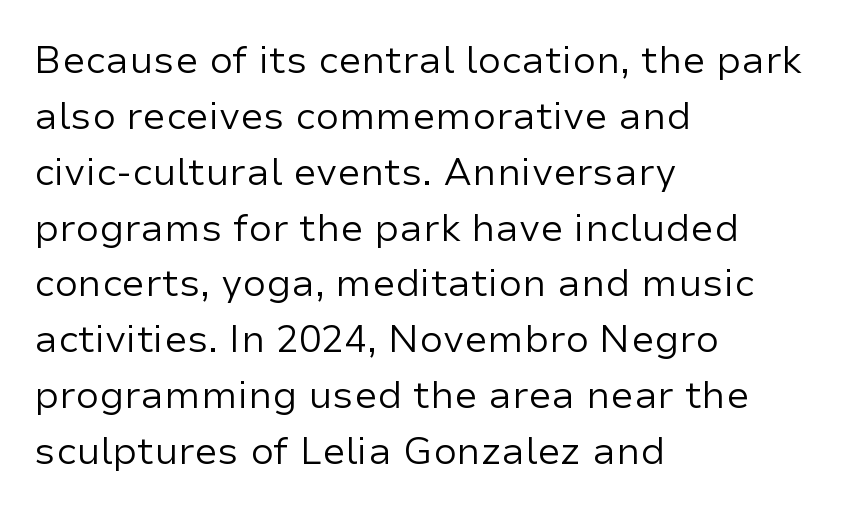
Q: Is the text bold? A: No.
Q: Is the text italic (slanted)? A: No, it is upright.
Q: Is the typeface a serif or a sans-serif typeface? A: Sans-serif.
Q: Is the text underlined? A: No.
Q: How is the paragraph aligned? A: Left-aligned.
Q: Is the spacing between letters normal or unusually wide? A: Normal.
Q: Is the spacing between lines tight, normal or loose? A: Normal.
Q: Width (condensed, normal, or wide)? A: Normal.
Q: Stroke contrast? A: Low.
Q: x-height? A: Medium.
Q: Monospaced? A: No.
